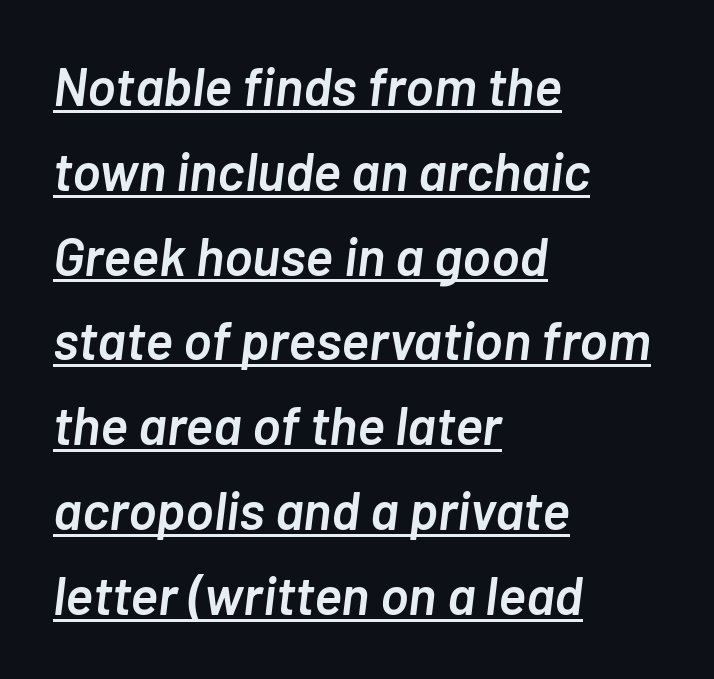
Q: Is the text bold? A: Semi-bold.
Q: Is the text italic (slanted)? A: Yes, it leans right by about 7 degrees.
Q: Is the text underlined? A: Yes.
Q: How is the paragraph aligned? A: Left-aligned.
Q: Is the spacing between letters normal or unusually wide? A: Normal.
Q: Is the spacing between lines tight, normal or loose? A: Normal.
Q: Width (condensed, normal, or wide)? A: Normal.
Q: Stroke contrast? A: Low.
Q: x-height? A: Medium.
Q: Monospaced? A: No.
